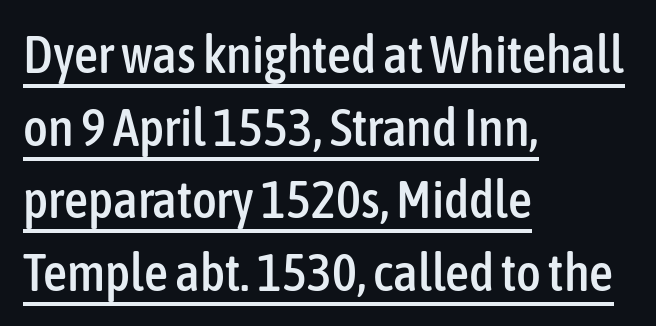
The image shows 53 px condensed sans-serif type, upright; set left-aligned, normal line spacing (1.37x), normal letter spacing, underlined; low stroke contrast and a medium x-height.
